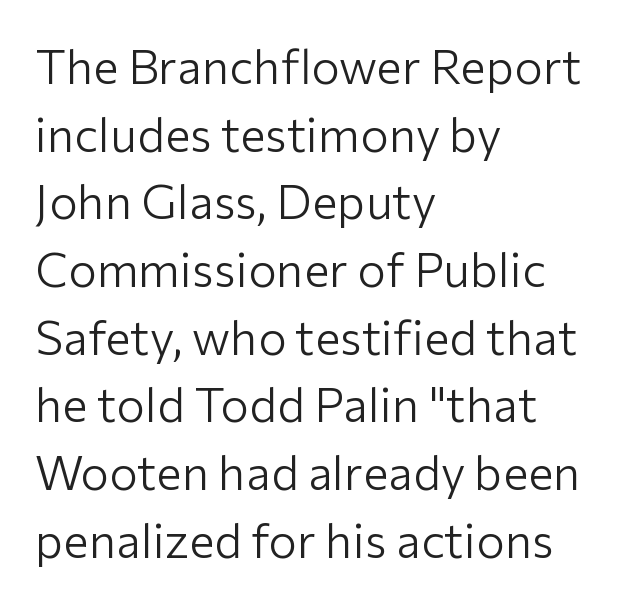
This rendering features lettering with no underline. The letters look calm and open, with moderate or lighter stems. Every stem runs plumb, perpendicular to the baseline. The characters display no serif detailing; their extremities are plain.
